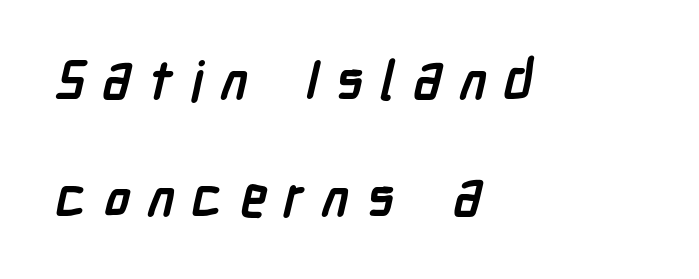
{"serif": "no", "bold": "yes", "weight": "semibold", "width": "condensed", "stroke_contrast": "low", "x_height": "medium", "monospaced": "no", "underline": "no", "align": "left", "line_spacing": "loose", "line_spacing_ratio": 2.17, "letter_spacing": "wide", "letter_spacing_em": 0.32, "glyph_px": 54}
